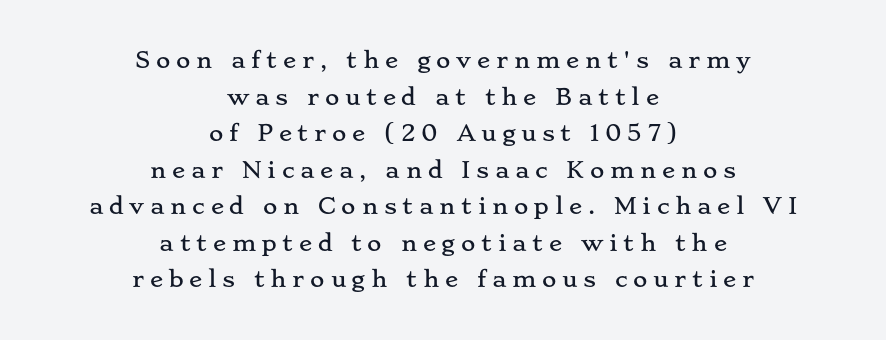
If you drew a line through each stem, it would be perfectly vertical. Beneath every word, the page is bare. There is plenty of visible air inserted between adjacent glyphs. Leading: standard. Horizontally, the lines are justified to the midpoint only.
